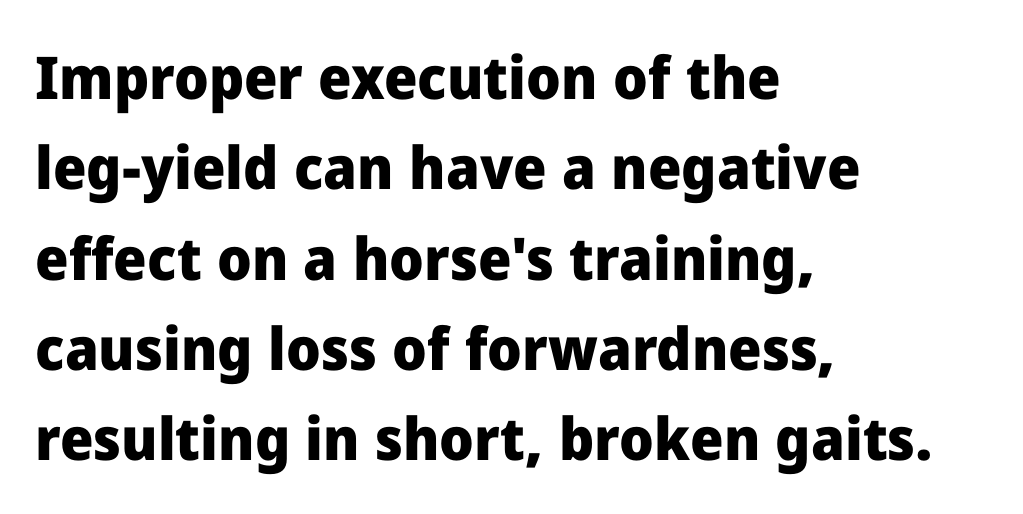
The font family rendered here belongs to the sans-serif group. The rendering anchors every line to the left-hand side. Think of a printed novel: that variable character pitch is what you see here. Heavy, bold letterforms.
